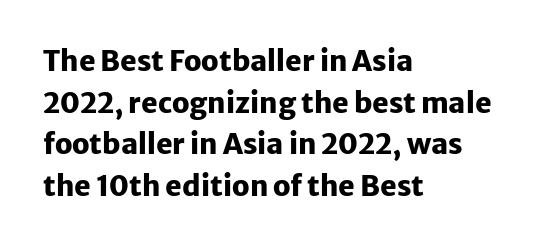
Q: Is the text bold? A: Yes.
Q: Is the text italic (slanted)? A: No, it is upright.
Q: Is the typeface a serif or a sans-serif typeface? A: Sans-serif.
Q: Is the text underlined? A: No.
Q: How is the paragraph aligned? A: Left-aligned.
Q: Is the spacing between letters normal or unusually wide? A: Normal.
Q: Is the spacing between lines tight, normal or loose? A: Normal.
Q: Width (condensed, normal, or wide)? A: Normal.
Q: Stroke contrast? A: Low.
Q: x-height? A: Medium.
Q: Monospaced? A: No.
